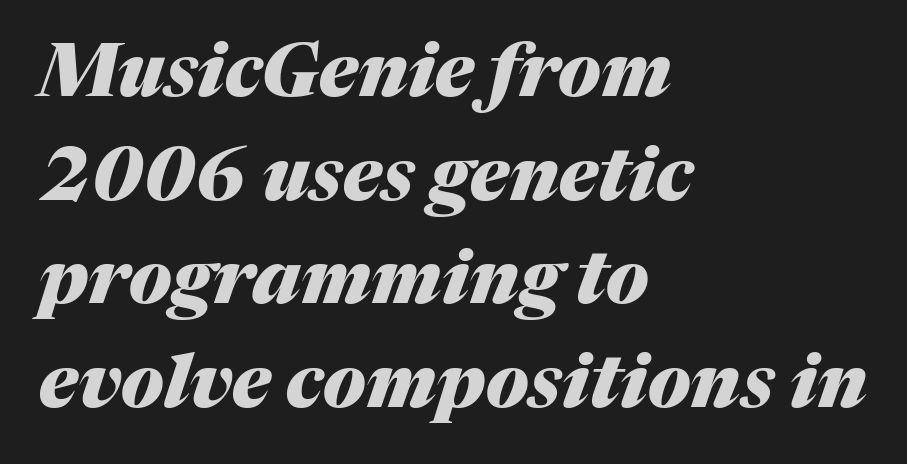
Descenders hang freely into open space. Heavy, bold letterforms. Each word holds together tightly as a unit, with standard inter-letter gaps. The rag falls on the right side of this text block. Regular leading. The face used here is proportionally spaced, like ordinary book or web type.
